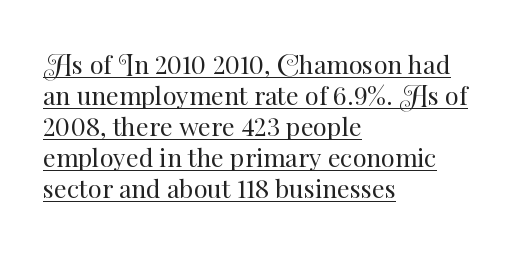
Notice how the stems are strictly vertical — no italics here. Line starts are locked; line ends wander. Each line of the rendering has a horizontal stroke beneath the glyphs. Compared with typical body copy, the letter spacing here is the same.
